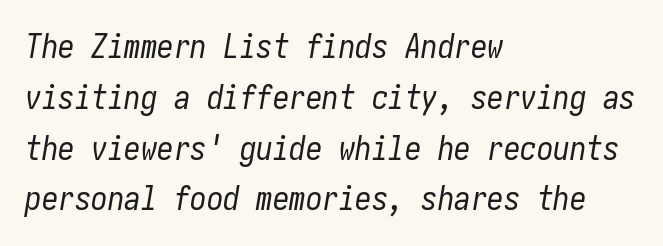
The image shows 33 px regular-weight, condensed type, italic (leaning right); set left-aligned, normal line spacing (1.54x), normal letter spacing, not underlined; low stroke contrast and a medium x-height.
